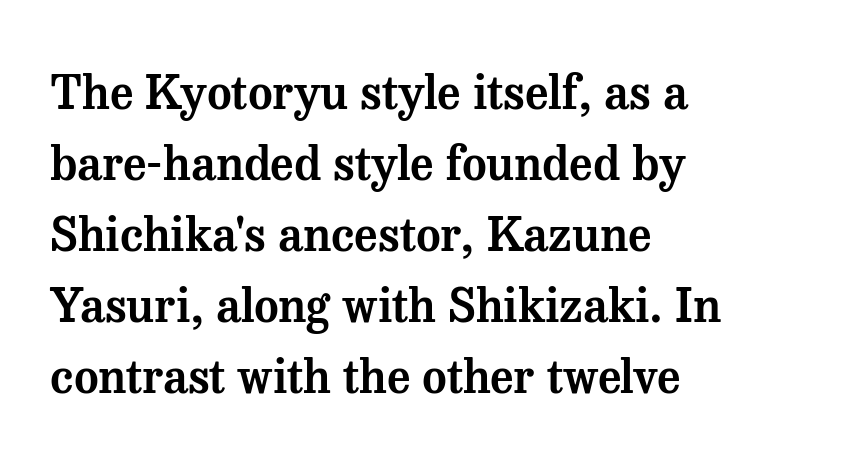
Letters rest on an invisible, unmarked baseline. The typography opts for an upright posture over an oblique one. Varying glyph widths throughout — classic text-font behaviour. Nobody touched the tracking dial on this one. This rendering uses left alignment, leaving the right contour irregular. Leading matches the norm, producing a regular column.
